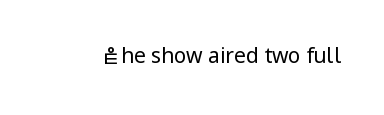
Q: Is the text bold? A: No.
Q: Is the text italic (slanted)? A: No, it is upright.
Q: Is the text underlined? A: No.
Q: Is the spacing between letters normal or unusually wide? A: Normal.
